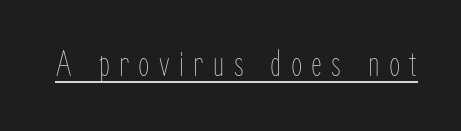
The image shows 37 px thin, condensed type, upright; set unusually wide letter spacing (+0.25 em), underlined; low stroke contrast and a medium x-height.
